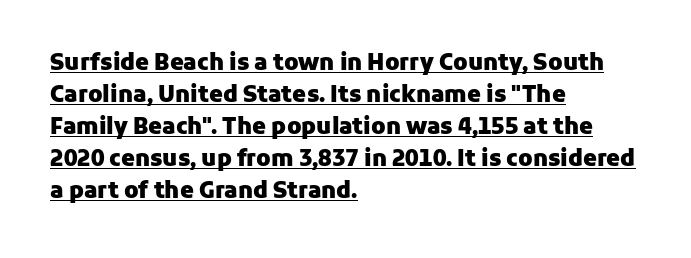
Horizontal bands of white between lines are of average thickness. The lettering stays uniformly vertical, giving the passage a roman look. This sample is left-justified, so line endings fall wherever the words run out. Quick note: underline on. These words are printed bold, with thick strokes throughout. Tracking here is standard; glyphs follow each other at the usual distance.
